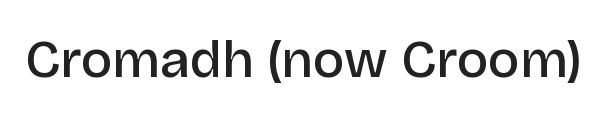
Q: Is the text bold? A: Semi-bold.
Q: Is the text italic (slanted)? A: No, it is upright.
Q: Is the typeface a serif or a sans-serif typeface? A: Sans-serif.
Q: Is the text underlined? A: No.
Q: Is the spacing between letters normal or unusually wide? A: Normal.
Q: Width (condensed, normal, or wide)? A: Normal.
Q: Stroke contrast? A: Low.
Q: x-height? A: Large.
Q: Monospaced? A: No.
